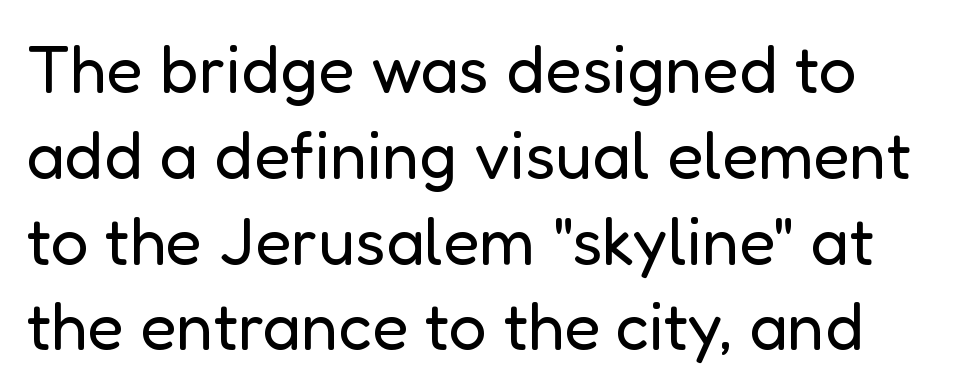
If you measured baseline to baseline, you'd find a middling distance. The words here are not underlined. Grotesque or geometric, the face here clearly has no serifs. Characters follow at the spacing the type designer built in. No heavy texture on the line: the type isn't bold.
